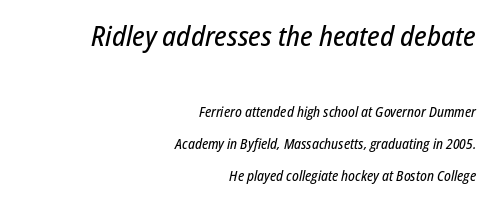
Q: Is the text italic (slanted)? A: Yes, it leans right by about 12 degrees.
Q: Is the text underlined? A: No.
Q: How is the paragraph aligned? A: Right-aligned.
Q: Is the spacing between letters normal or unusually wide? A: Normal.
Q: Is the spacing between lines tight, normal or loose? A: Loose.
Q: Which block of text is set in a larger size, the first (top) or the second (bottom)? A: The first (top) one.
Q: Width (condensed, normal, or wide)? A: Condensed.
Q: Stroke contrast? A: Low.
Q: x-height? A: Medium.
Q: Monospaced? A: No.
